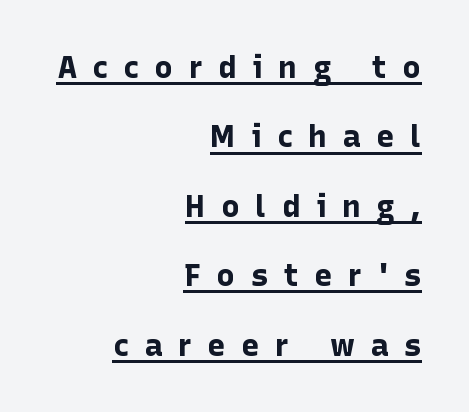
The image shows 31 px bold sans-serif type, upright; set right-aligned, loose line spacing (2.24x), unusually wide letter spacing (+0.5 em), underlined; low stroke contrast and a medium x-height.
